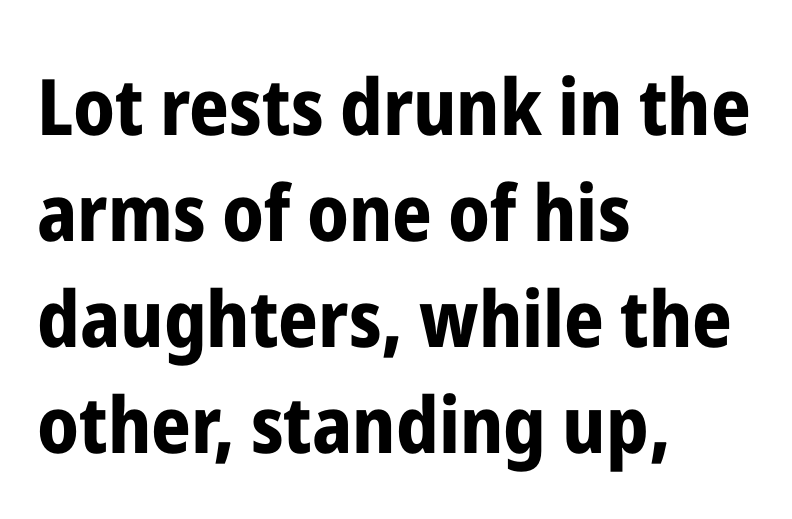
{"serif": "no", "italic": "no", "bold": "yes", "weight": "bold", "width": "condensed", "stroke_contrast": "low", "x_height": "medium", "monospaced": "no", "underline": "no", "align": "left", "line_spacing": "normal", "line_spacing_ratio": 1.36, "letter_spacing": "normal", "letter_spacing_em": 0.0, "glyph_px": 78}
